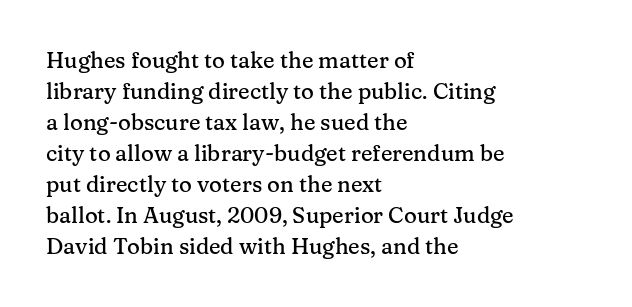
The image shows 22 px text type, upright; set left-aligned, normal line spacing (1.41x), normal letter spacing, not underlined.
